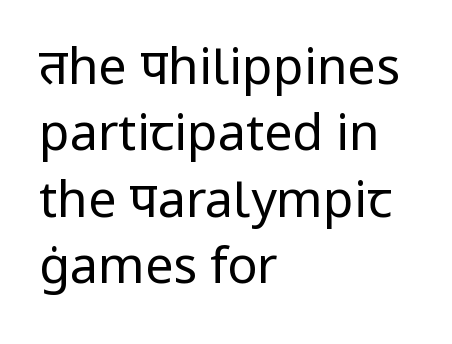
The image shows 50 px regular-weight sans-serif type, upright; set left-aligned, normal line spacing (1.33x), normal letter spacing, not underlined; low stroke contrast and a medium x-height.
